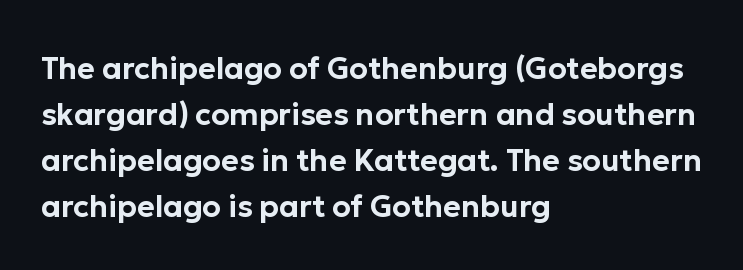
{"serif": "no", "italic": "no", "width": "normal", "stroke_contrast": "low", "x_height": "medium", "monospaced": "no", "underline": "no", "align": "left", "line_spacing": "normal", "line_spacing_ratio": 1.53, "letter_spacing": "normal", "letter_spacing_em": 0.0, "glyph_px": 30}
